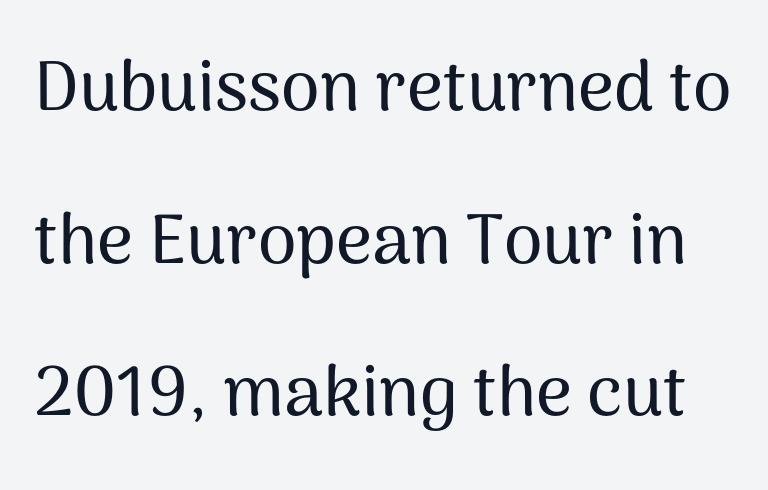
{"serif": "no", "italic": "no", "width": "normal", "stroke_contrast": "medium", "x_height": "medium", "monospaced": "no", "underline": "no", "line_spacing": "loose", "line_spacing_ratio": 2.18, "letter_spacing": "normal", "letter_spacing_em": 0.0, "glyph_px": 70}
